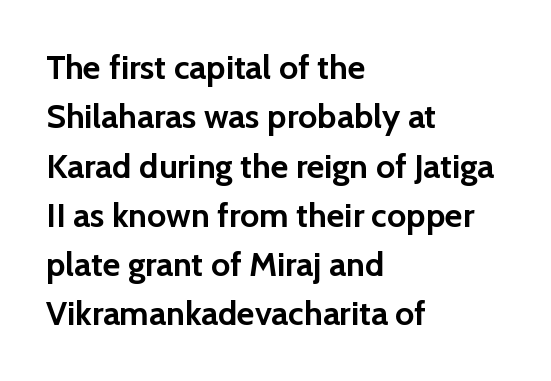
Q: Is the text bold? A: Yes.
Q: Is the text italic (slanted)? A: No, it is upright.
Q: Is the typeface a serif or a sans-serif typeface? A: Sans-serif.
Q: Is the text underlined? A: No.
Q: How is the paragraph aligned? A: Left-aligned.
Q: Is the spacing between letters normal or unusually wide? A: Normal.
Q: Is the spacing between lines tight, normal or loose? A: Normal.
Q: Width (condensed, normal, or wide)? A: Normal.
Q: Stroke contrast? A: Low.
Q: x-height? A: Medium.
Q: Monospaced? A: No.
